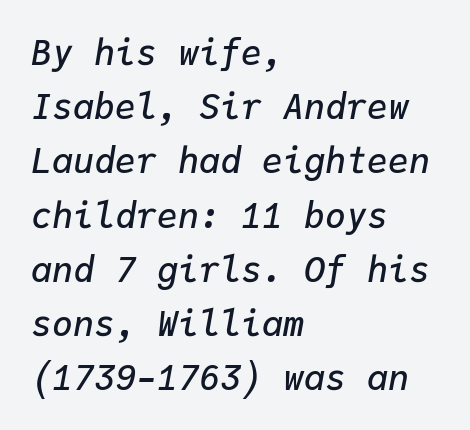
Is the block centered? No — it sits flush against the left margin. Do the characters align in a grid? Yes, the font is monospaced. The passage shown stacks its lines at a standard gap. Rendered with sloped, italic letterforms.
